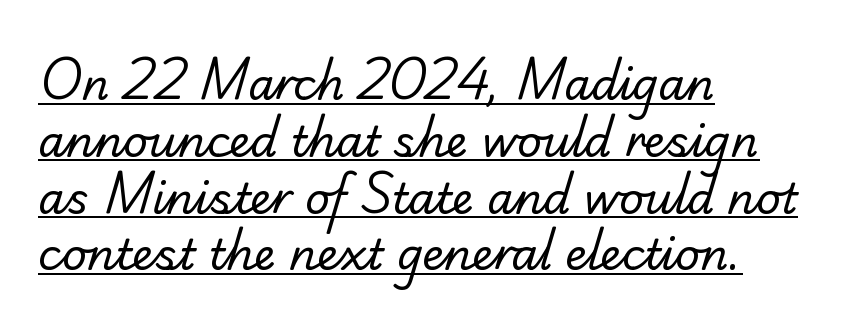
{"serif": "yes", "bold": "no", "weight": "regular", "width": "normal", "stroke_contrast": "low", "x_height": "small", "monospaced": "no", "underline": "yes", "align": "left", "line_spacing": "normal", "line_spacing_ratio": 1.32, "letter_spacing": "normal", "letter_spacing_em": 0.0, "glyph_px": 43}
